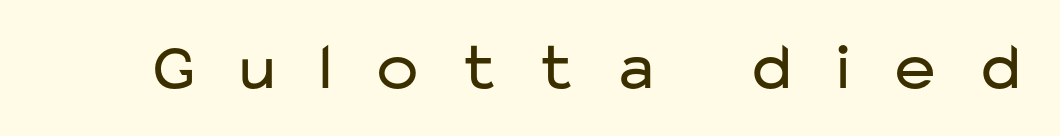
The image shows 67 px regular-weight, wide sans-serif type, upright; set unusually wide letter spacing (+0.47 em), not underlined; low stroke contrast and a medium x-height.
